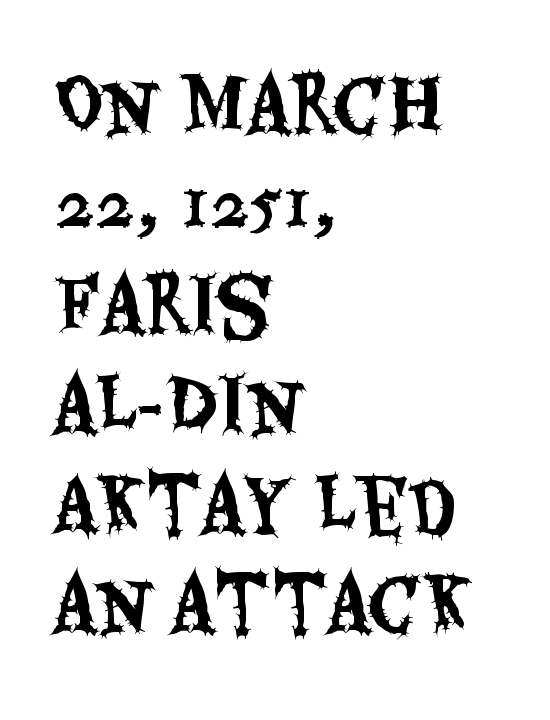
Q: Is the text italic (slanted)? A: No, it is upright.
Q: Is the typeface a serif or a sans-serif typeface? A: Sans-serif.
Q: Is the text underlined? A: No.
Q: How is the paragraph aligned? A: Left-aligned.
Q: Is the spacing between letters normal or unusually wide? A: Normal.
Q: Is the spacing between lines tight, normal or loose? A: Normal.
Q: Width (condensed, normal, or wide)? A: Condensed.
Q: Stroke contrast? A: Medium.
Q: x-height? A: Large.
Q: Monospaced? A: No.
